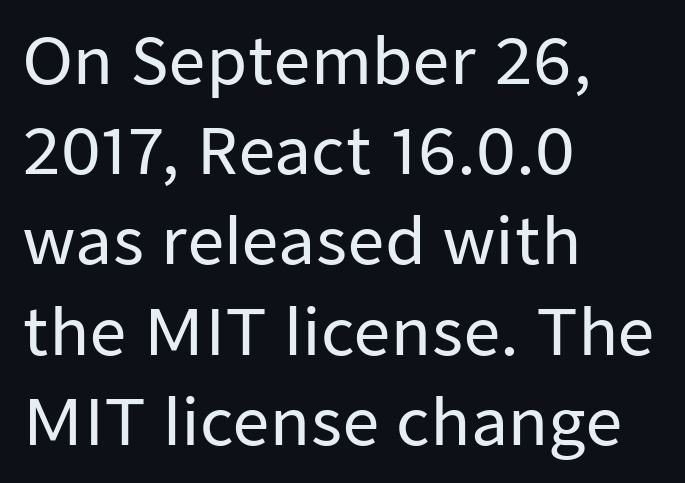
The image shows 64 px sans-serif type, upright; set left-aligned, normal line spacing (1.41x), normal letter spacing, not underlined; low stroke contrast and a medium x-height.
